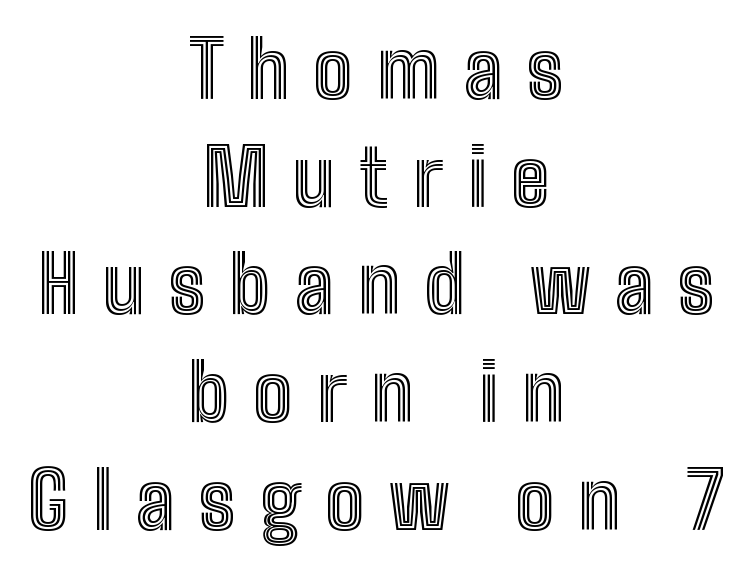
Ascenders rise straight up at ninety degrees. The strip under each line holds only bare page. What stands out about the letter spacing? Its width — letters are far apart. The line-height multiplier appears to be the usual default. The passage is arranged like a title page — every line centered. Looks like regular typesetting: each glyph gets only the width it needs.
